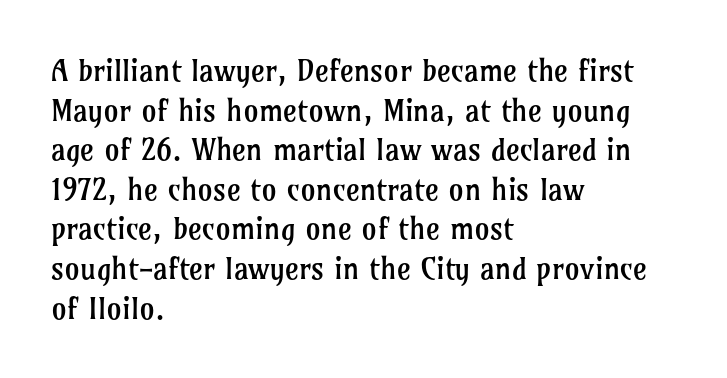
Q: Is the text bold? A: No.
Q: Is the text italic (slanted)? A: No, it is upright.
Q: Is the typeface a serif or a sans-serif typeface? A: Serif.
Q: Is the text underlined? A: No.
Q: How is the paragraph aligned? A: Left-aligned.
Q: Is the spacing between letters normal or unusually wide? A: Normal.
Q: Is the spacing between lines tight, normal or loose? A: Normal.
Q: Width (condensed, normal, or wide)? A: Normal.
Q: Stroke contrast? A: Low.
Q: x-height? A: Medium.
Q: Monospaced? A: No.
